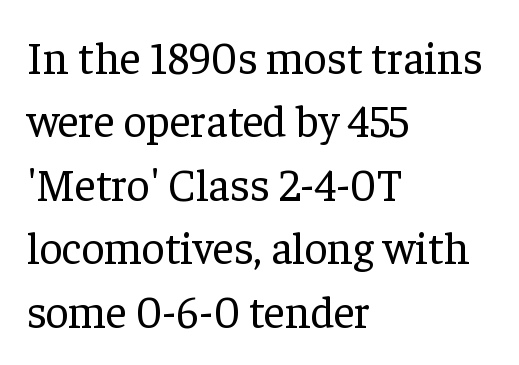
The font family rendered here belongs to the serif group. Weight: not bold — regular or lighter. Varying glyph widths throughout — classic text-font behaviour. Line spacing here is normal. Letter spacing: default. Style check: upright.
